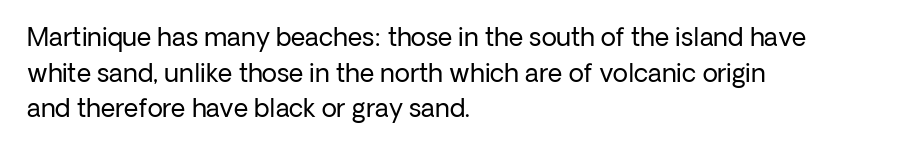
{"italic": "no", "bold": "no", "underline": "no", "align": "left", "line_spacing": "normal", "line_spacing_ratio": 1.43, "letter_spacing": "normal", "letter_spacing_em": 0.0, "glyph_px": 25}
